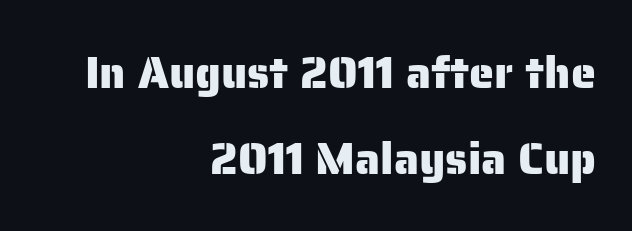
The image shows 45 px sans-serif type, upright; set right-aligned, loose line spacing (1.92x), normal letter spacing, not underlined; low stroke contrast and a medium x-height.
